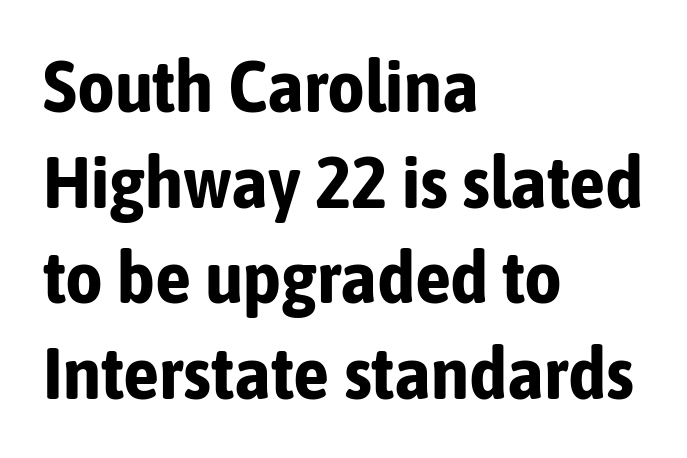
Bold? Absolutely — the strokes are thick and heavy. A typesetter would call this leading conventional body-copy spacing. These lines keep a tight, regular rhythm from letter to letter. Lines of text with bare space underneath.
